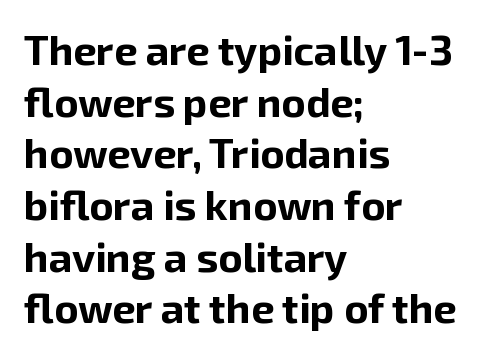
Q: Is the text bold? A: Yes.
Q: Is the text italic (slanted)? A: No, it is upright.
Q: Is the typeface a serif or a sans-serif typeface? A: Sans-serif.
Q: Is the text underlined? A: No.
Q: How is the paragraph aligned? A: Left-aligned.
Q: Is the spacing between letters normal or unusually wide? A: Normal.
Q: Is the spacing between lines tight, normal or loose? A: Normal.
Q: Width (condensed, normal, or wide)? A: Normal.
Q: Stroke contrast? A: Low.
Q: x-height? A: Medium.
Q: Monospaced? A: No.
